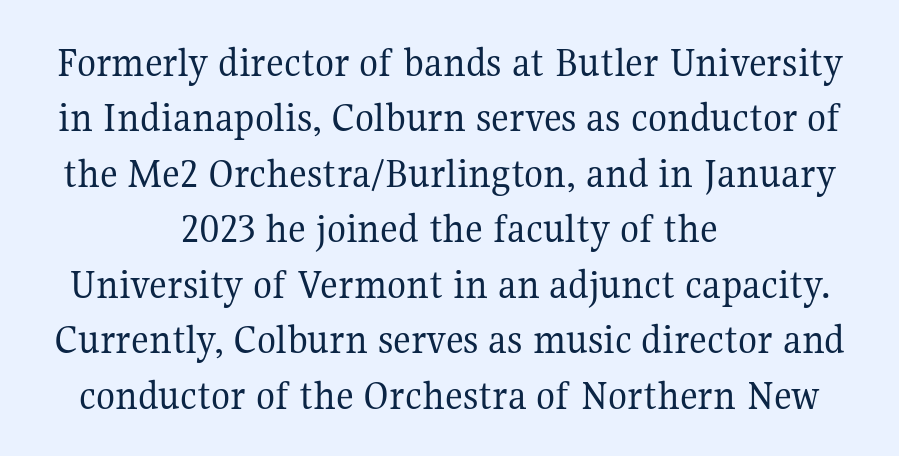
{"serif": "yes", "italic": "no", "bold": "no", "weight": "regular", "width": "normal", "stroke_contrast": "medium", "x_height": "medium", "monospaced": "no", "underline": "no", "align": "center", "line_spacing": "normal", "line_spacing_ratio": 1.26, "letter_spacing": "normal", "letter_spacing_em": 0.0, "glyph_px": 44}
